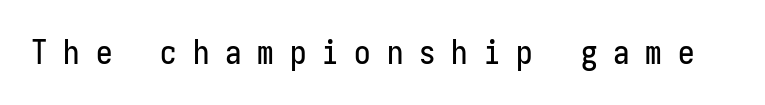
A typesetter would mark this as roman, not italic. Note: no serifs on the glyphs. Between one letter and the next there's a generous, obvious gap. The zone under the glyphs is completely vacant.
